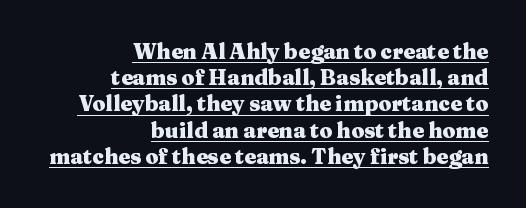
{"italic": "no", "bold": "yes", "underline": "yes", "align": "right", "line_spacing": "normal", "line_spacing_ratio": 1.25, "letter_spacing": "normal", "letter_spacing_em": 0.0, "glyph_px": 21}
